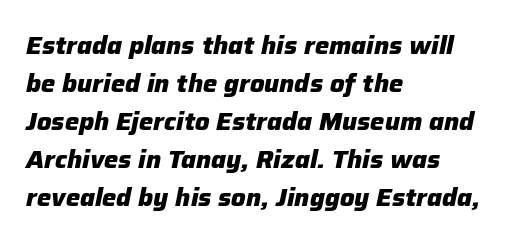
{"italic": "yes", "lean": "right", "slant_degrees": 12, "bold": "yes", "underline": "no", "align": "left", "line_spacing": "normal", "line_spacing_ratio": 1.58, "letter_spacing": "normal", "letter_spacing_em": 0.0, "glyph_px": 24}
